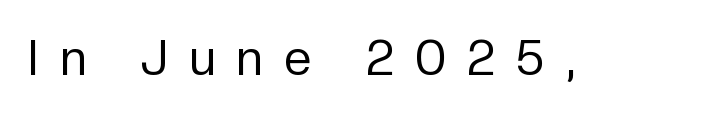
Q: Is the text bold? A: No.
Q: Is the text italic (slanted)? A: No, it is upright.
Q: Is the typeface a serif or a sans-serif typeface? A: Sans-serif.
Q: Is the text underlined? A: No.
Q: Is the spacing between letters normal or unusually wide? A: Unusually wide.
Q: Width (condensed, normal, or wide)? A: Normal.
Q: Stroke contrast? A: Low.
Q: x-height? A: Medium.
Q: Monospaced? A: No.
